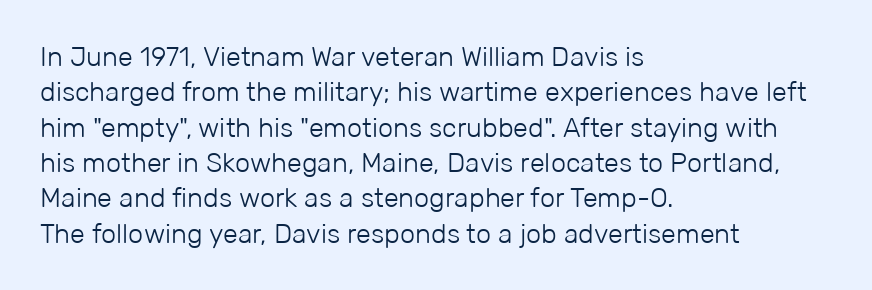
Line beginnings align vertically; line endings do not. The typography opts for an upright posture over an oblique one. Baseline-to-baseline distance is the conventional proportion of letter height. The characters are drawn with everyday or finer stroke widths. Here the glyphs are tracked normally, forming tight word shapes.
